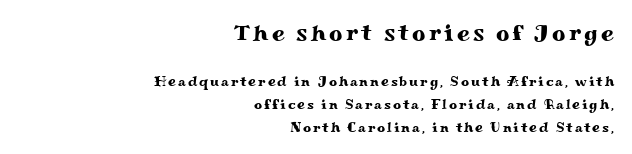
The image shows 23 px text type, upright; set right-aligned, normal line spacing (1.61x), not underlined; the first (top) block is 1.64x larger.
